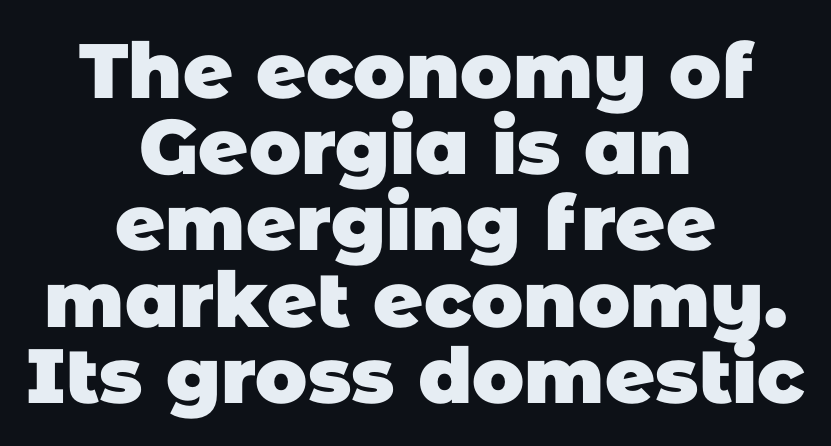
Q: Is the text bold? A: Yes.
Q: Is the typeface a serif or a sans-serif typeface? A: Sans-serif.
Q: Is the text underlined? A: No.
Q: How is the paragraph aligned? A: Centered.
Q: Is the spacing between letters normal or unusually wide? A: Normal.
Q: Is the spacing between lines tight, normal or loose? A: Tight.
Q: Width (condensed, normal, or wide)? A: Normal.
Q: Stroke contrast? A: Low.
Q: x-height? A: Large.
Q: Monospaced? A: No.
